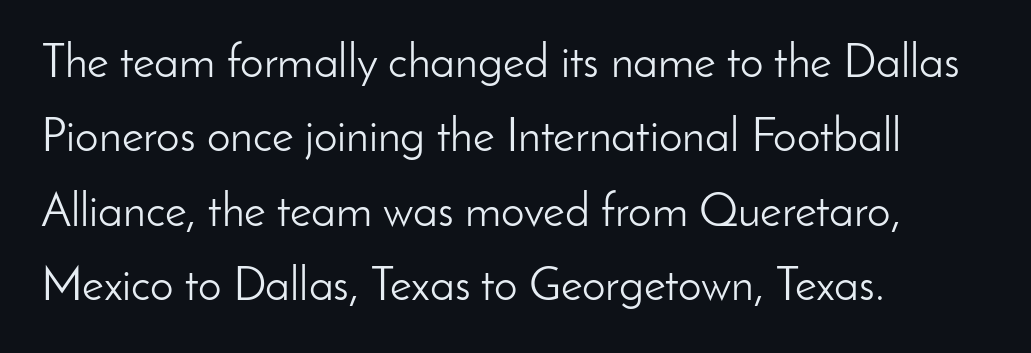
{"serif": "no", "italic": "no", "bold": "no", "weight": "light", "width": "normal", "stroke_contrast": "low", "x_height": "small", "monospaced": "no", "underline": "no", "align": "left", "line_spacing": "normal", "line_spacing_ratio": 1.58, "letter_spacing": "normal", "letter_spacing_em": 0.0, "glyph_px": 47}
